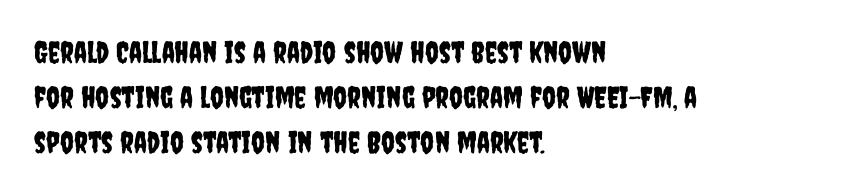
Q: Is the text italic (slanted)? A: No, it is upright.
Q: Is the typeface a serif or a sans-serif typeface? A: Sans-serif.
Q: Is the text underlined? A: No.
Q: How is the paragraph aligned? A: Left-aligned.
Q: Is the spacing between letters normal or unusually wide? A: Normal.
Q: Is the spacing between lines tight, normal or loose? A: Normal.
Q: Width (condensed, normal, or wide)? A: Condensed.
Q: Stroke contrast? A: Low.
Q: x-height? A: Large.
Q: Monospaced? A: No.
